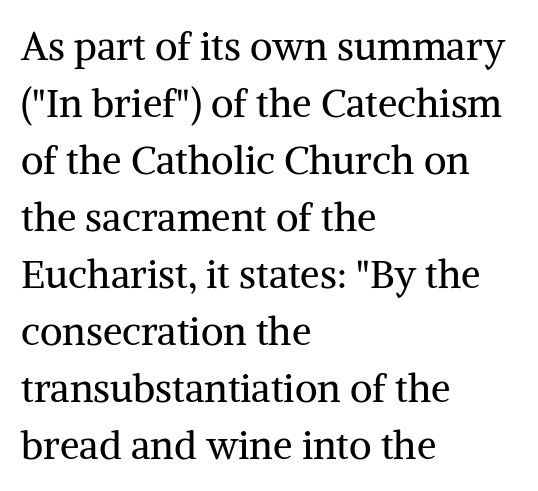
{"serif": "yes", "italic": "no", "bold": "no", "weight": "regular", "width": "normal", "stroke_contrast": "medium", "x_height": "medium", "monospaced": "no", "underline": "no", "align": "left", "line_spacing": "normal", "line_spacing_ratio": 1.46, "letter_spacing": "normal", "letter_spacing_em": 0.0, "glyph_px": 39}
